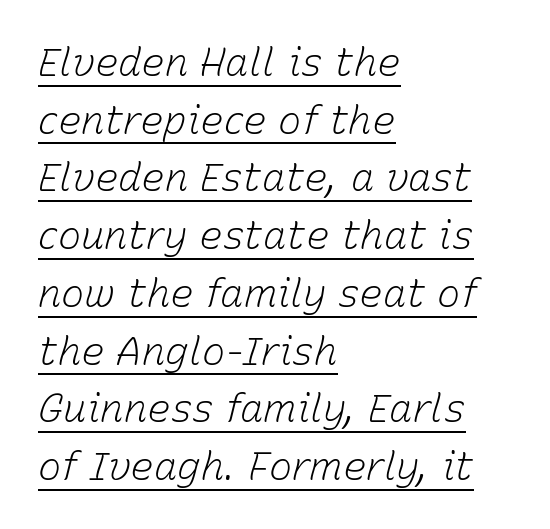
Compared with ordinary roman type, these characters are visibly tilted. Honestly, the row spacing looks completely unremarkable. The face used here is proportionally spaced, like ordinary book or web type. Each line of the rendering has a horizontal stroke beneath the glyphs.
